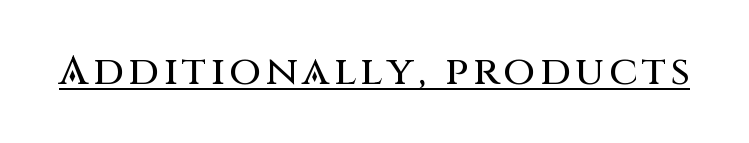
{"serif": "no", "italic": "no", "width": "normal", "stroke_contrast": "medium", "x_height": "large", "monospaced": "no", "underline": "yes", "glyph_px": 41}
